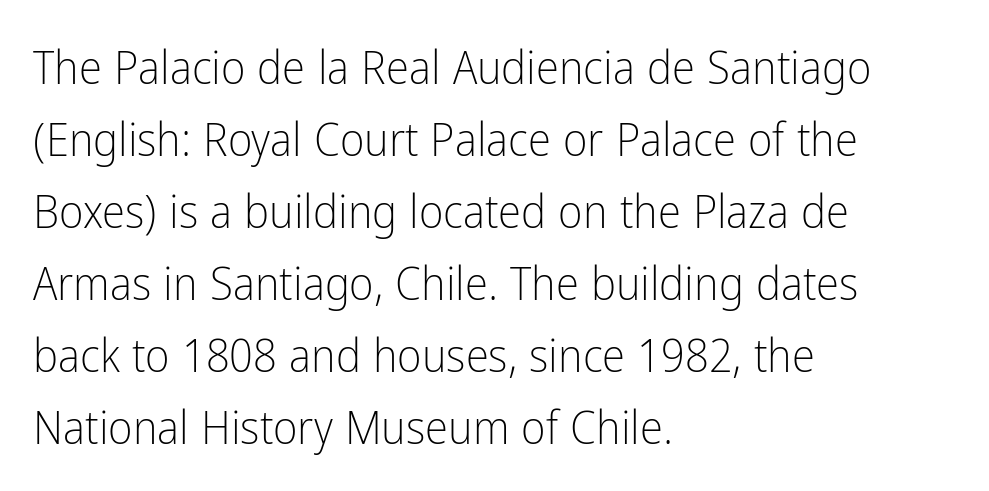
The typography opts for an upright posture over an oblique one. Inter-character spacing is left at the font's built-in metrics. A typesetter would call this proportional, since set widths differ per character. The passage shown stacks its lines at a standard gap. A typesetter would label this face a sans.
